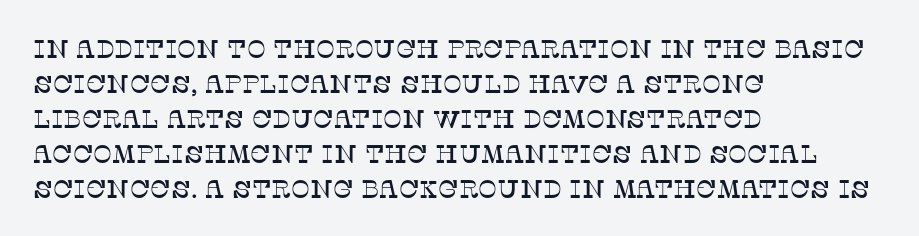
The image shows 25 px text type, upright; set left-aligned, normal line spacing (1.4x), normal letter spacing, not underlined.
